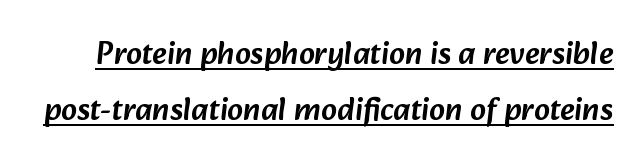
The image shows 32 px sans-serif type; set line spacing 1.74x, normal letter spacing, underlined; low stroke contrast and a medium x-height.
